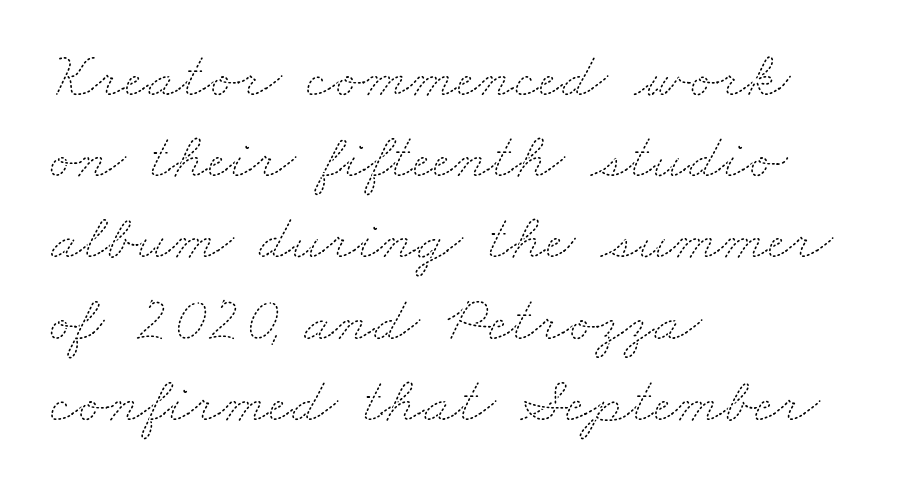
{"bold": "no", "weight": "thin", "width": "wide", "stroke_contrast": "medium", "x_height": "small", "monospaced": "no", "underline": "no", "align": "left", "line_spacing": "normal", "line_spacing_ratio": 1.25, "letter_spacing": "normal", "letter_spacing_em": 0.0, "glyph_px": 65}
